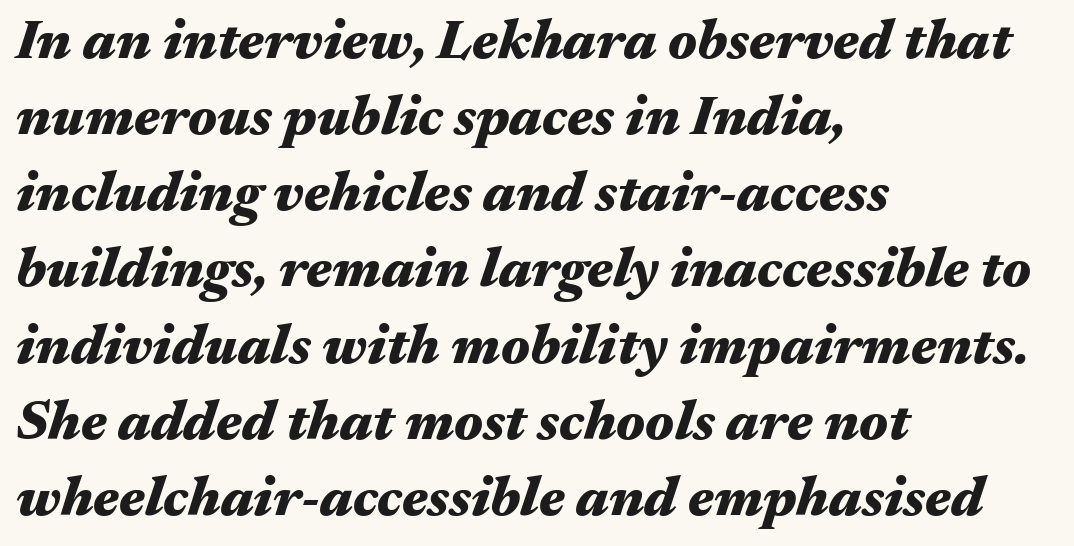
{"italic": "yes", "lean": "right", "slant_degrees": 17, "bold": "yes", "weight": "heavy", "width": "wide", "stroke_contrast": "medium", "x_height": "medium", "monospaced": "no", "underline": "no", "align": "left", "line_spacing": "normal", "line_spacing_ratio": 1.36, "letter_spacing": "normal", "letter_spacing_em": 0.0, "glyph_px": 56}
